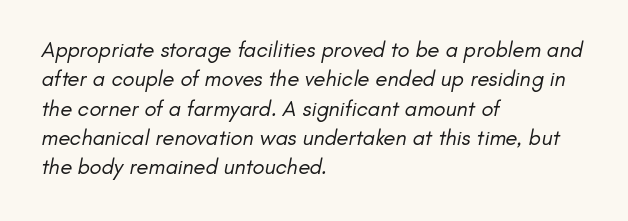
The image shows 22 px text type; set left-aligned, normal line spacing (1.33x), normal letter spacing, not underlined.
